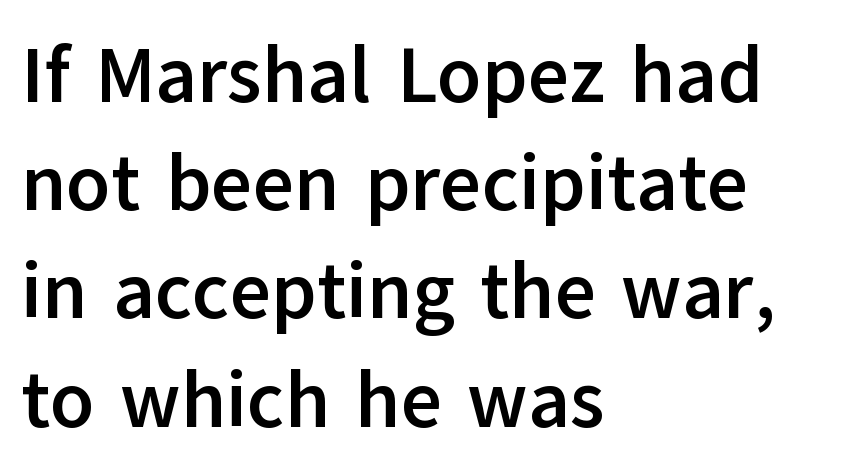
{"serif": "no", "italic": "no", "bold": "yes", "weight": "semibold", "width": "normal", "stroke_contrast": "low", "x_height": "medium", "monospaced": "no", "underline": "no", "align": "left", "line_spacing": "normal", "line_spacing_ratio": 1.37, "letter_spacing": "normal", "letter_spacing_em": 0.0, "glyph_px": 79}
